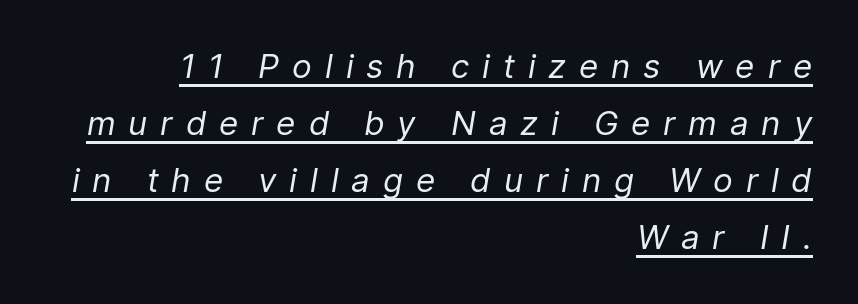
The image shows 33 px regular-weight type, italic (leaning right); set right-aligned, line spacing 1.73x, unusually wide letter spacing (+0.39 em), underlined; low stroke contrast and a medium x-height.
